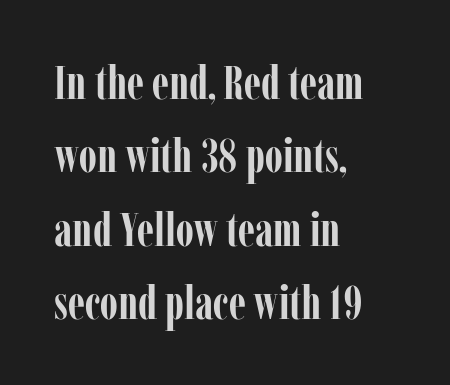
If you drew a ruler down the left edge, every line would touch it. The foot of each line stays bare and open. The rows are spaced the way most documents space them. Short note: letters normally spaced. Looks like regular typesetting: each glyph gets only the width it needs.
